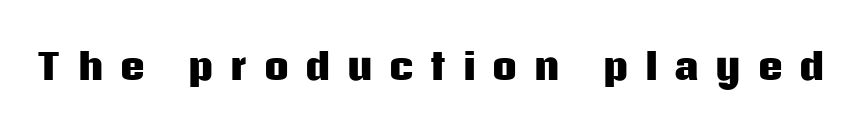
Q: Is the text bold? A: Yes.
Q: Is the text italic (slanted)? A: No, it is upright.
Q: Is the typeface a serif or a sans-serif typeface? A: Sans-serif.
Q: Is the text underlined? A: No.
Q: Is the spacing between letters normal or unusually wide? A: Unusually wide.
Q: Width (condensed, normal, or wide)? A: Normal.
Q: Stroke contrast? A: Low.
Q: x-height? A: Large.
Q: Monospaced? A: No.
